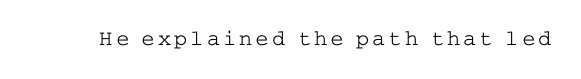
The image shows 22 px text type, upright; set not underlined.
